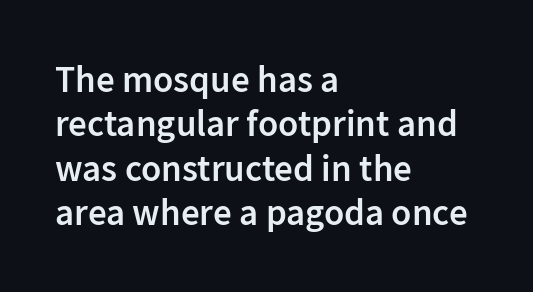
If you drew a line through each stem, it would be perfectly vertical. The type family on display is of the sans-serif kind. These lines are set flush left with a ragged right edge. This is moderately heavy type, rendered in semibold. Words appear dense and cohesive because spacing is normal.
